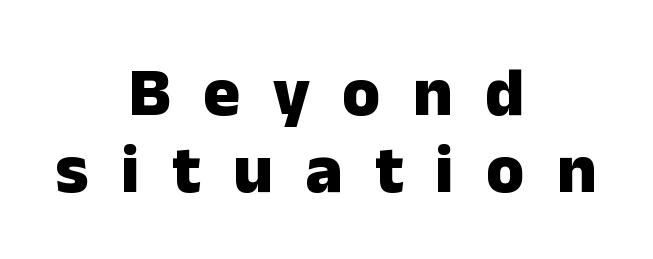
The image shows 69 px heavy sans-serif type, upright; set centered, tight line spacing (1.12x), unusually wide letter spacing (+0.47 em), not underlined; low stroke contrast and a medium x-height.
